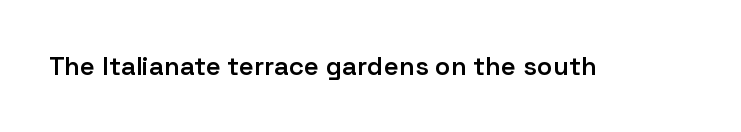
The image shows 26 px text type, upright; set normal letter spacing, not underlined.
